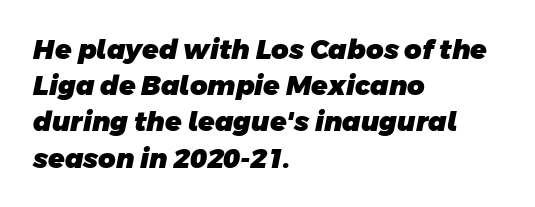
The image shows 27 px bold type; set left-aligned, normal line spacing (1.34x), normal letter spacing, not underlined.
